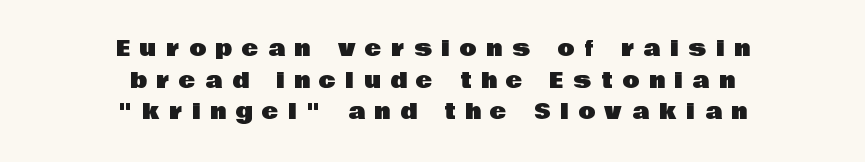
Q: Is the text italic (slanted)? A: No, it is upright.
Q: Is the text underlined? A: No.
Q: How is the paragraph aligned? A: Centered.
Q: Is the spacing between letters normal or unusually wide? A: Unusually wide.
Q: Is the spacing between lines tight, normal or loose? A: Normal.
